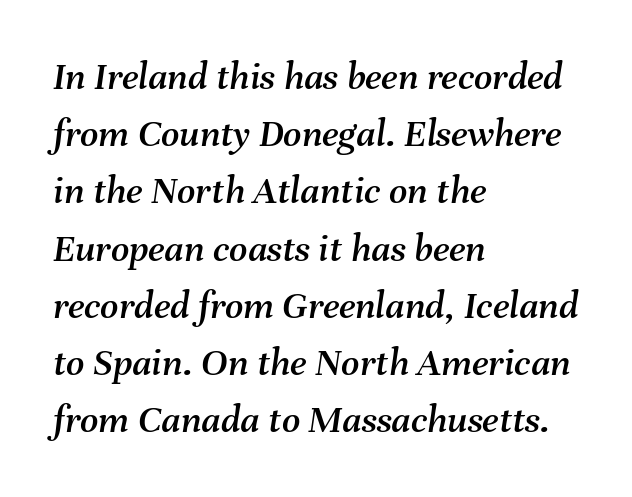
Q: Is the text italic (slanted)? A: Yes, it leans right by about 8 degrees.
Q: Is the text underlined? A: No.
Q: How is the paragraph aligned? A: Left-aligned.
Q: Is the spacing between letters normal or unusually wide? A: Normal.
Q: Is the spacing between lines tight, normal or loose? A: Normal.
Q: Width (condensed, normal, or wide)? A: Normal.
Q: Stroke contrast? A: Medium.
Q: x-height? A: Medium.
Q: Monospaced? A: No.
